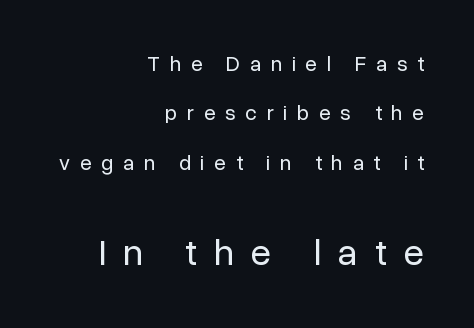
{"serif": "no", "italic": "no", "bold": "no", "weight": "regular", "width": "normal", "stroke_contrast": "low", "x_height": "medium", "monospaced": "no", "underline": "no", "align": "right", "line_spacing": "loose", "line_spacing_ratio": 2.35, "letter_spacing": "wide", "letter_spacing_em": 0.47, "larger_block": "second", "size_ratio": 1.76, "glyph_px": 37}
